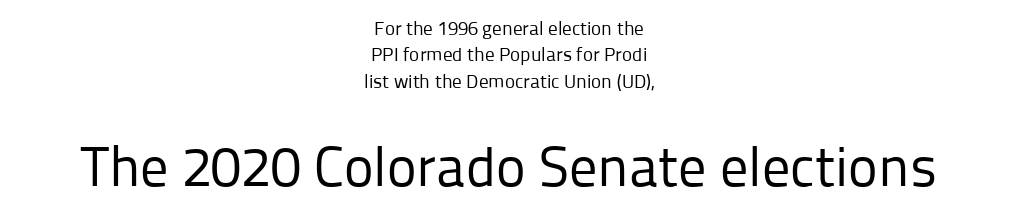
The image shows 56 px regular-weight sans-serif type, upright; set centered, normal line spacing (1.39x), normal letter spacing, not underlined; the second (bottom) block is 2.95x larger; low stroke contrast and a medium x-height.
